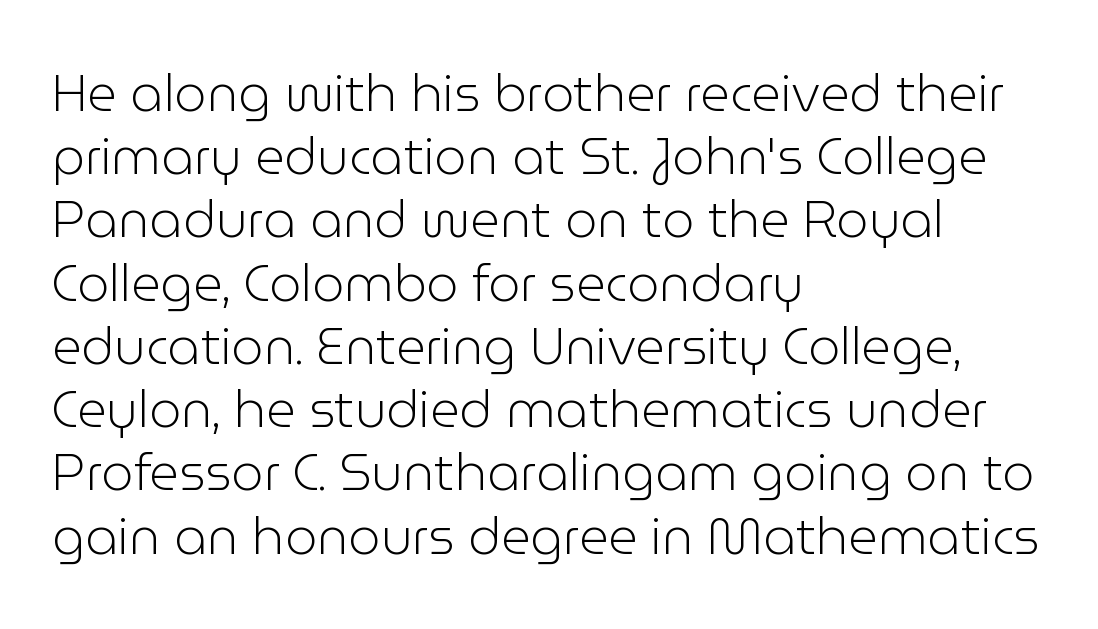
The image shows 51 px light sans-serif type, upright; set left-aligned, line spacing 1.24x, normal letter spacing, not underlined; low stroke contrast and a medium x-height.
